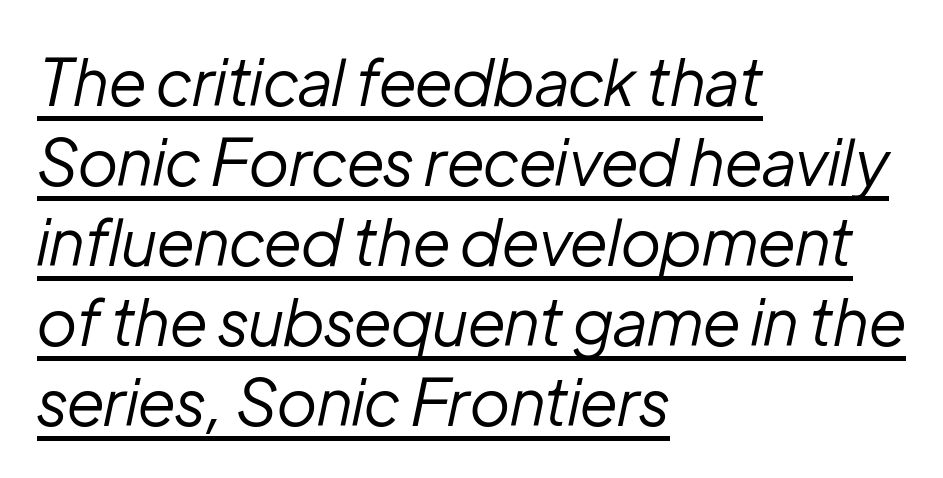
Italic? Definitely — the glyphs are oblique. This block has exactly the height ordinary leading produces. Weight: regular or lighter. The face used here is proportionally spaced, like ordinary book or web type.
